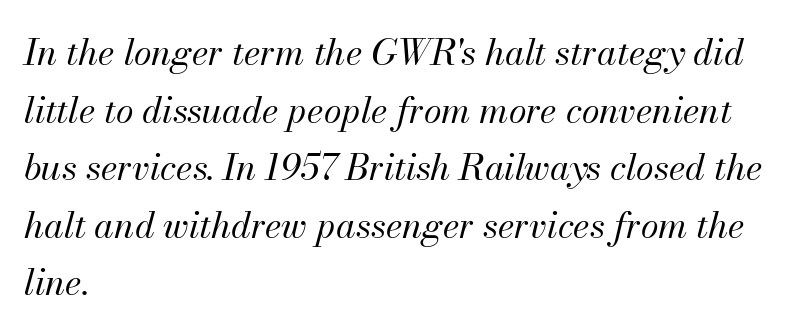
Q: Is the text bold? A: No.
Q: Is the text italic (slanted)? A: Yes, it leans right by about 13 degrees.
Q: Is the text underlined? A: No.
Q: How is the paragraph aligned? A: Left-aligned.
Q: Is the spacing between letters normal or unusually wide? A: Normal.
Q: Is the spacing between lines tight, normal or loose? A: Normal.
Q: Width (condensed, normal, or wide)? A: Normal.
Q: Stroke contrast? A: Medium.
Q: x-height? A: Small.
Q: Monospaced? A: No.
